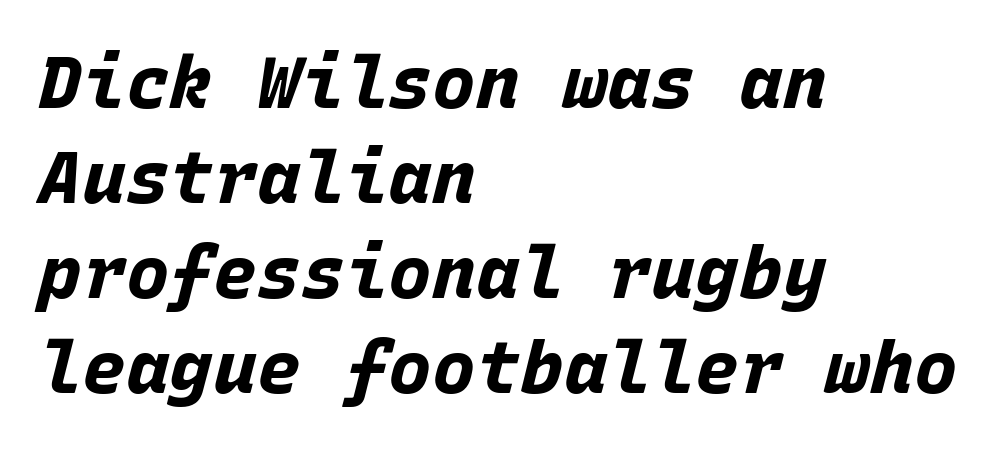
Q: Is the text bold? A: Yes.
Q: Is the text italic (slanted)? A: Yes, it leans right by about 15 degrees.
Q: Is the text underlined? A: No.
Q: How is the paragraph aligned? A: Left-aligned.
Q: Is the spacing between letters normal or unusually wide? A: Normal.
Q: Is the spacing between lines tight, normal or loose? A: Normal.
Q: Width (condensed, normal, or wide)? A: Normal.
Q: Stroke contrast? A: Low.
Q: x-height? A: Large.
Q: Monospaced? A: Yes.
